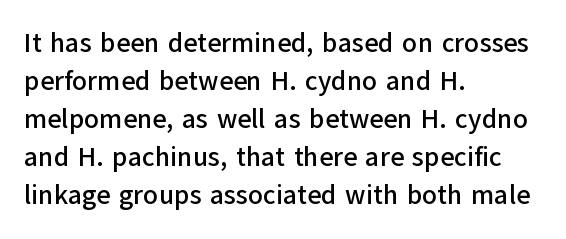
The image shows 27 px text type, upright; set left-aligned, normal line spacing (1.41x), normal letter spacing, not underlined.
